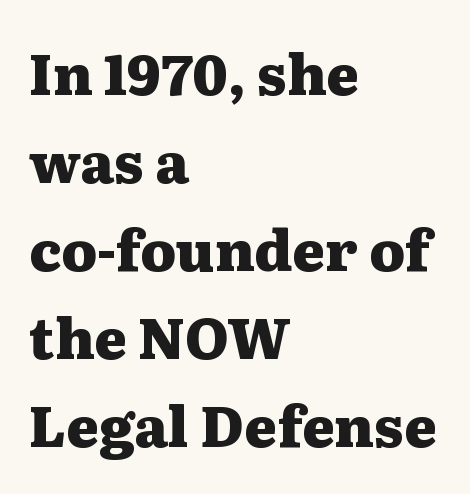
{"serif": "yes", "italic": "no", "bold": "yes", "weight": "heavy", "width": "wide", "stroke_contrast": "medium", "x_height": "medium", "monospaced": "no", "underline": "no", "align": "left", "line_spacing": "normal", "line_spacing_ratio": 1.57, "letter_spacing": "normal", "letter_spacing_em": 0.0, "glyph_px": 56}
